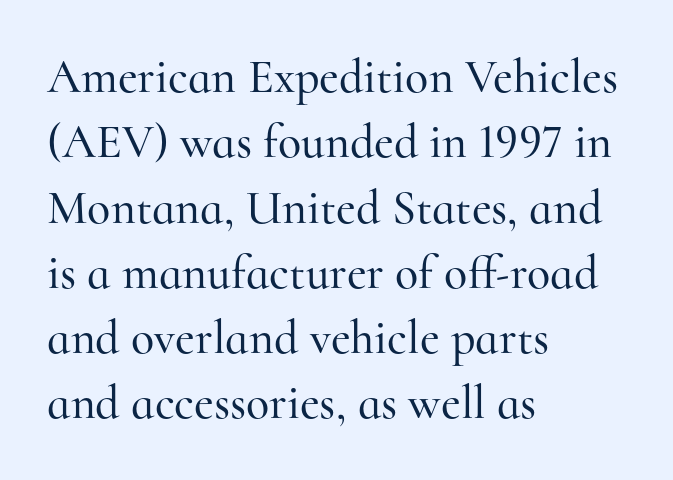
Q: Is the text italic (slanted)? A: No, it is upright.
Q: Is the typeface a serif or a sans-serif typeface? A: Serif.
Q: Is the text underlined? A: No.
Q: How is the paragraph aligned? A: Left-aligned.
Q: Is the spacing between letters normal or unusually wide? A: Normal.
Q: Is the spacing between lines tight, normal or loose? A: Normal.
Q: Width (condensed, normal, or wide)? A: Normal.
Q: Stroke contrast? A: High.
Q: x-height? A: Small.
Q: Monospaced? A: No.
